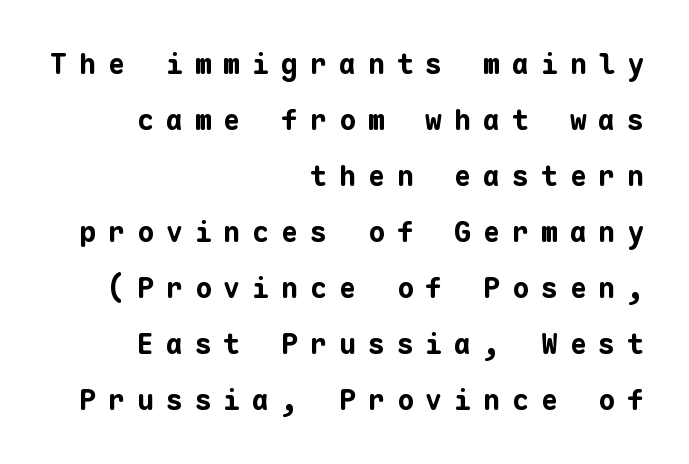
Is there much room between lines? Yes — plenty of vertical air separates them. The tracking reads as deliberately expanded to a designer's eye. The words here are not underlined. In terms of posture, this sample is upright. Leftover space on each line is placed entirely before the opening word.
